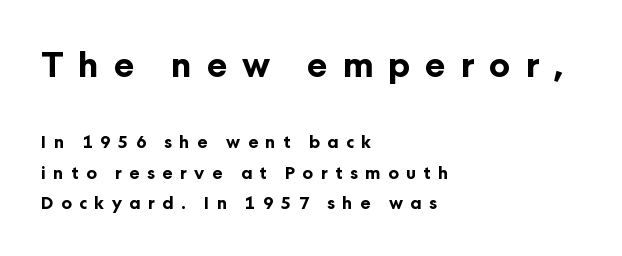
Q: Is the text bold? A: Yes.
Q: Is the text italic (slanted)? A: No, it is upright.
Q: Is the typeface a serif or a sans-serif typeface? A: Sans-serif.
Q: Is the text underlined? A: No.
Q: How is the paragraph aligned? A: Left-aligned.
Q: Is the spacing between letters normal or unusually wide? A: Unusually wide.
Q: Which block of text is set in a larger size, the first (top) or the second (bottom)? A: The first (top) one.
Q: Width (condensed, normal, or wide)? A: Normal.
Q: Stroke contrast? A: Low.
Q: x-height? A: Medium.
Q: Monospaced? A: No.
